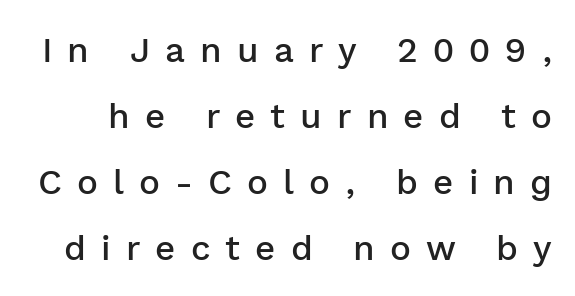
{"serif": "no", "italic": "no", "bold": "semi", "weight": "semibold", "width": "normal", "stroke_contrast": "low", "x_height": "medium", "monospaced": "no", "underline": "no", "line_spacing_ratio": 1.89, "letter_spacing": "wide", "letter_spacing_em": 0.43, "glyph_px": 35}
